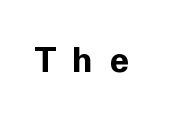
{"serif": "no", "italic": "no", "bold": "yes", "weight": "bold", "width": "normal", "stroke_contrast": "low", "x_height": "medium", "monospaced": "no", "underline": "no", "letter_spacing": "wide", "letter_spacing_em": 0.48, "glyph_px": 35}
